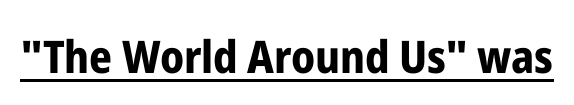
The image shows 45 px bold, condensed sans-serif type, upright; set normal letter spacing, underlined; low stroke contrast and a medium x-height.
